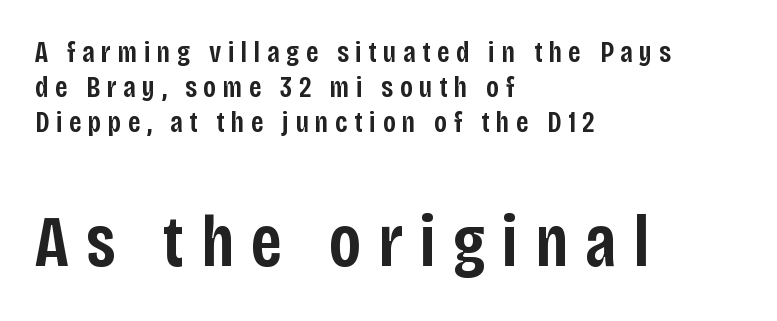
A typesetter would label this face a sans. The typesetter chose a ragged-right arrangement here. Each word looks stretched out because of the extra space between its letters. Varying glyph widths throughout — classic text-font behaviour.
